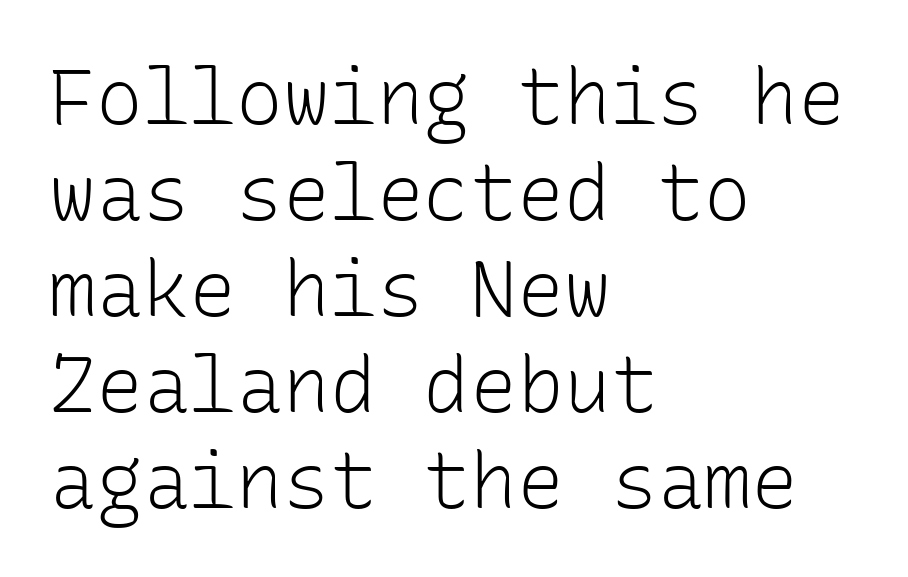
The image shows 78 px light sans-serif type, upright, monospaced; set left-aligned, line spacing 1.23x, normal letter spacing, not underlined; low stroke contrast and a medium x-height.
